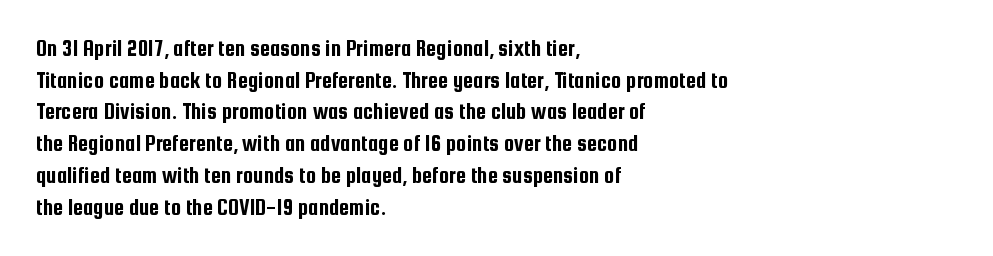
Q: Is the text italic (slanted)? A: No, it is upright.
Q: Is the text underlined? A: No.
Q: How is the paragraph aligned? A: Left-aligned.
Q: Is the spacing between letters normal or unusually wide? A: Normal.
Q: Is the spacing between lines tight, normal or loose? A: Normal.
